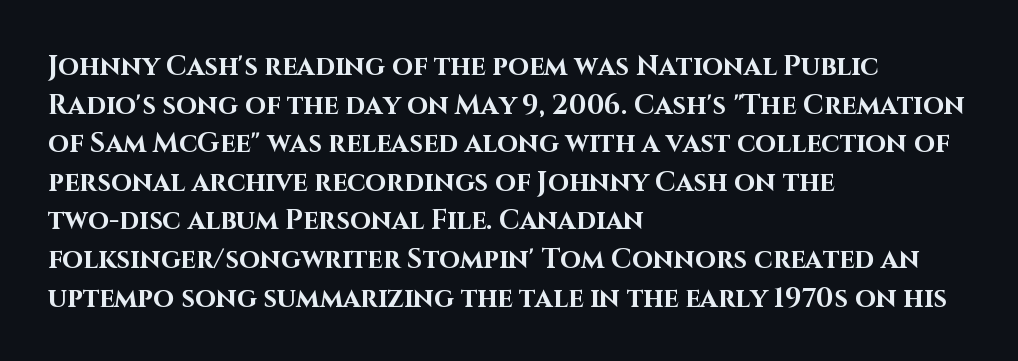
Q: Is the text bold? A: Yes.
Q: Is the text italic (slanted)? A: No, it is upright.
Q: Is the text underlined? A: No.
Q: How is the paragraph aligned? A: Left-aligned.
Q: Is the spacing between letters normal or unusually wide? A: Normal.
Q: Is the spacing between lines tight, normal or loose? A: Normal.
